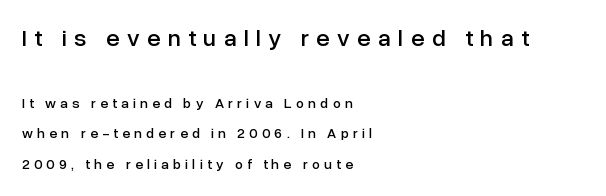
{"italic": "no", "underline": "no", "align": "left", "line_spacing": "loose", "line_spacing_ratio": 2.18, "letter_spacing": "wide", "letter_spacing_em": 0.31, "larger_block": "first", "size_ratio": 1.71, "glyph_px": 24}
